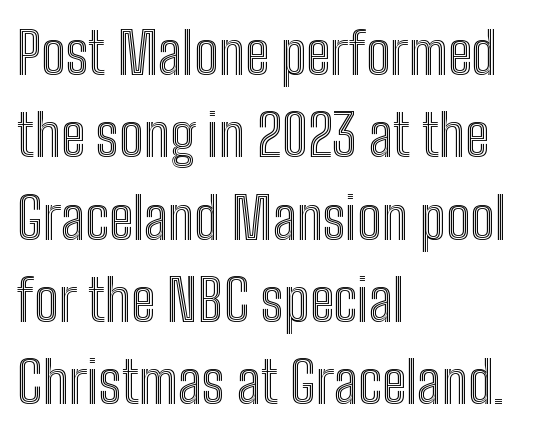
Does the lettering tilt? It doesn't — this is upright. The letterforms sit shoulder to shoulder at normal distance. Line starts are locked; line ends wander. The letters advance in unequal steps, a hallmark of proportional type. A typesetter would call this leading conventional body-copy spacing. Only glyphs here, with clear space below each row.
